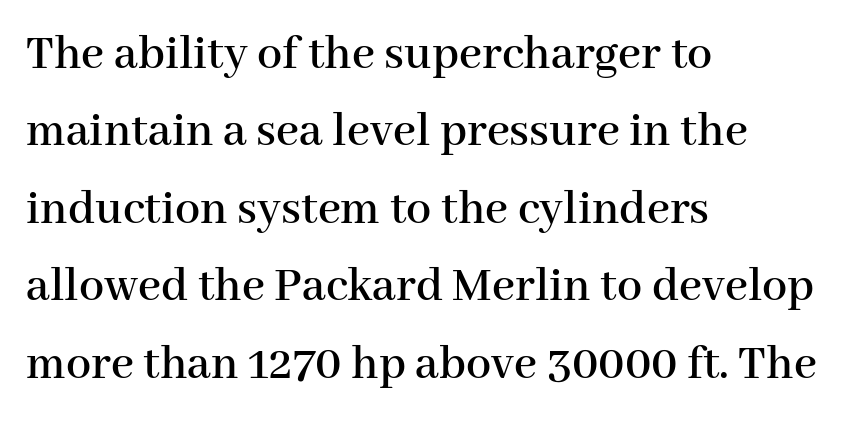
The image shows 50 px serif type, upright; set left-aligned, normal line spacing (1.55x), normal letter spacing, not underlined; high stroke contrast and a medium x-height.
